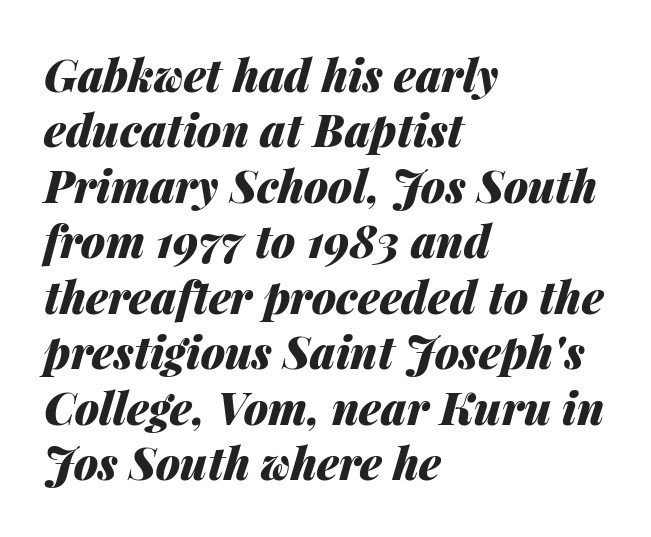
The image shows 44 px heavy type, italic (leaning right); set left-aligned, normal line spacing (1.26x), normal letter spacing, not underlined; medium stroke contrast and a medium x-height.
